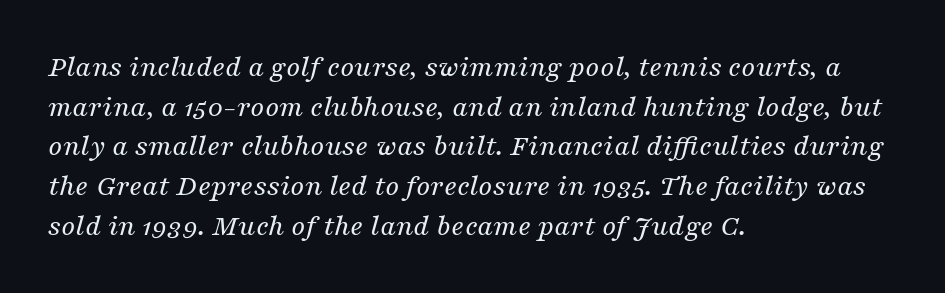
The image shows 31 px regular-weight serif type, italic (leaning right); set left-aligned, normal line spacing (1.28x), normal letter spacing, not underlined; medium stroke contrast and a medium x-height.
